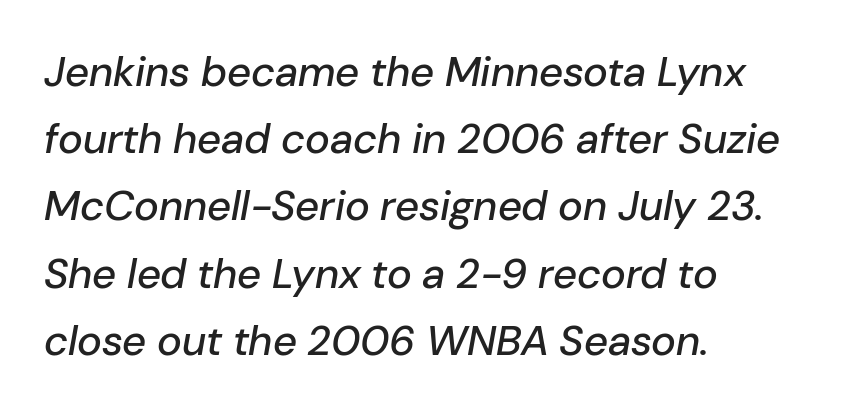
Q: Is the text italic (slanted)? A: Yes, it leans right by about 10 degrees.
Q: Is the text underlined? A: No.
Q: How is the paragraph aligned? A: Left-aligned.
Q: Is the spacing between letters normal or unusually wide? A: Normal.
Q: Is the spacing between lines tight, normal or loose? A: Normal.
Q: Width (condensed, normal, or wide)? A: Normal.
Q: Stroke contrast? A: Low.
Q: x-height? A: Medium.
Q: Monospaced? A: No.
